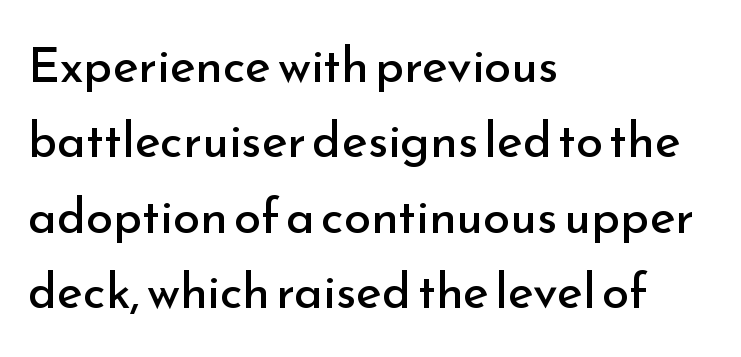
The image shows 49 px regular-weight sans-serif type, upright; set left-aligned, normal line spacing (1.54x), normal letter spacing, not underlined; low stroke contrast and a small x-height.
